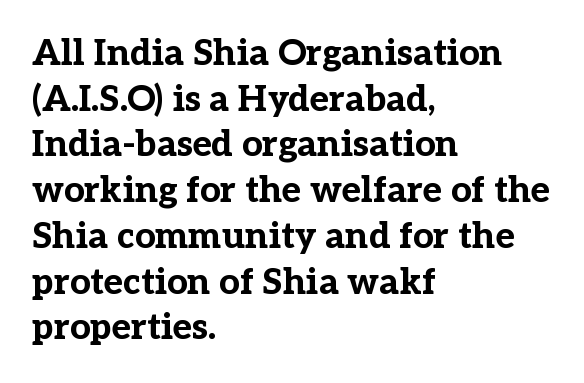
In terms of posture, this sample is upright. The area under the type is left untouched. Summary of vertical rhythm: regular, with standard interline spacing. Visually the block forms a straight wall on the left and a jagged coastline on the right. Default kerning and tracking; the words read as compact shapes.
